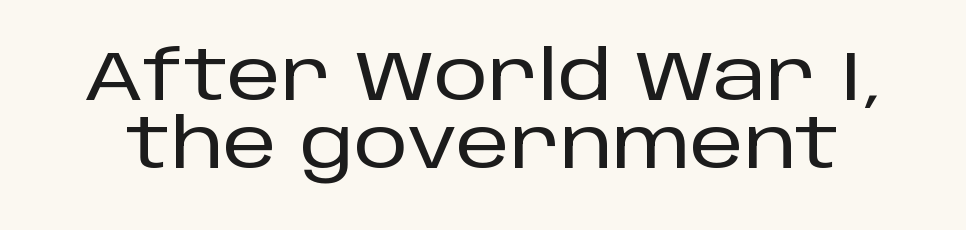
Q: Is the text italic (slanted)? A: No, it is upright.
Q: Is the typeface a serif or a sans-serif typeface? A: Sans-serif.
Q: Is the text underlined? A: No.
Q: Is the spacing between letters normal or unusually wide? A: Normal.
Q: Is the spacing between lines tight, normal or loose? A: Tight.
Q: Width (condensed, normal, or wide)? A: Normal.
Q: Stroke contrast? A: Low.
Q: x-height? A: Large.
Q: Monospaced? A: No.
